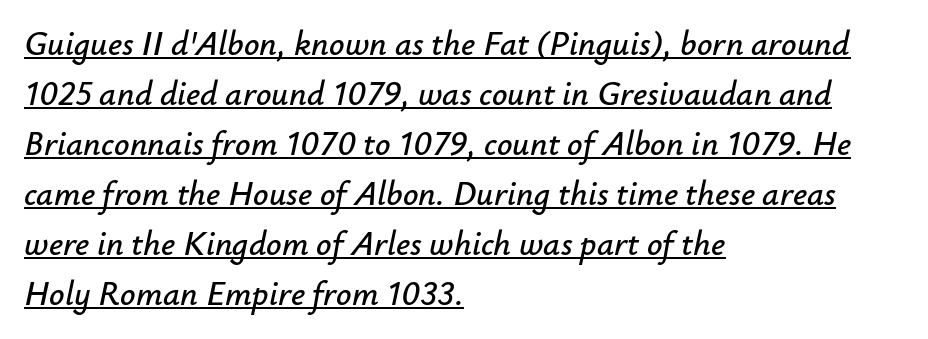
{"italic": "yes", "lean": "right", "slant_degrees": 12, "width": "normal", "stroke_contrast": "low", "x_height": "small", "monospaced": "no", "underline": "yes", "align": "left", "line_spacing": "normal", "line_spacing_ratio": 1.47, "letter_spacing": "normal", "letter_spacing_em": 0.0, "glyph_px": 34}
